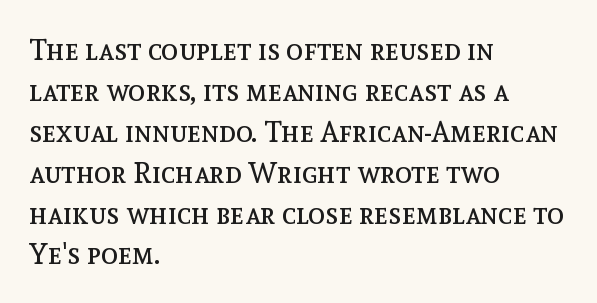
The image shows 29 px regular-weight type, upright; set left-aligned, normal line spacing (1.41x), normal letter spacing, not underlined; a medium x-height.
